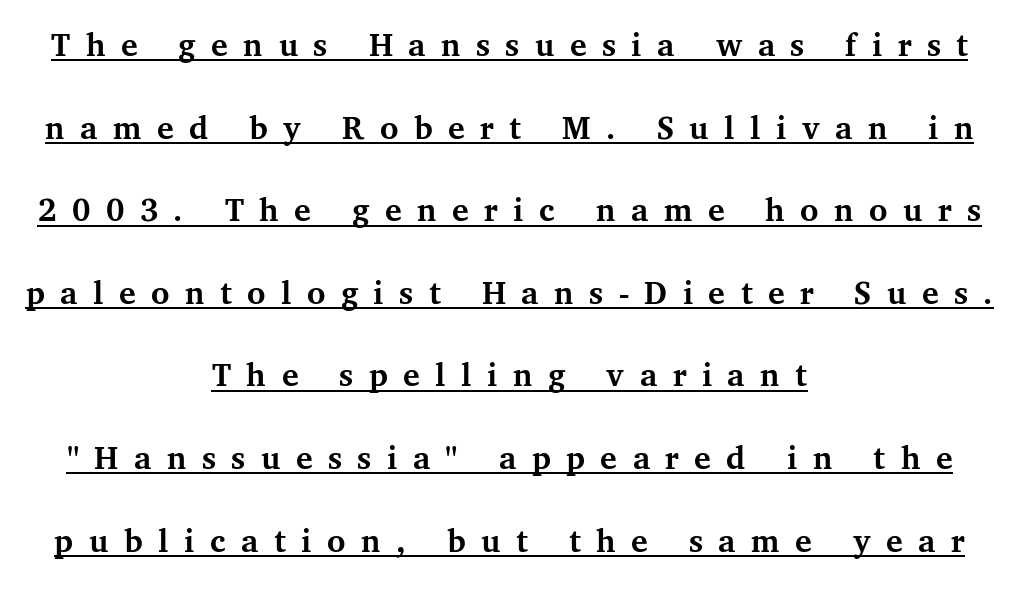
The image shows 35 px semibold serif type, upright; set centered, loose line spacing (2.36x), unusually wide letter spacing (+0.44 em), underlined; medium stroke contrast and a medium x-height.
